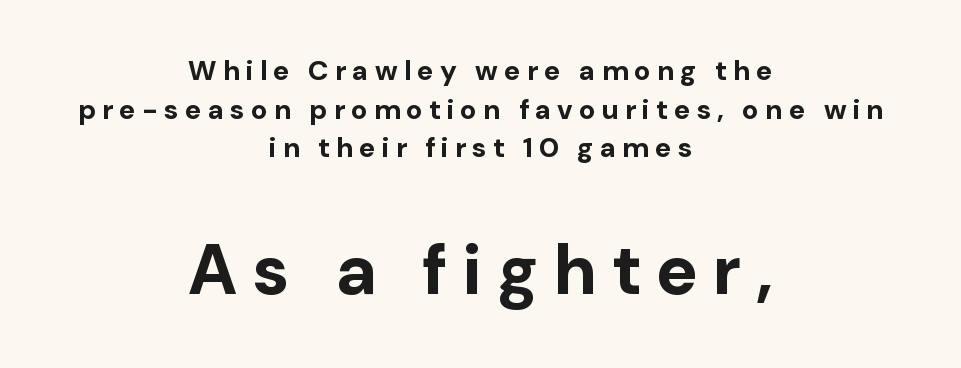
Any mark beneath the type? The region is blank. Rendered with straight, roman letterforms. How would I describe the line gaps? Plain and ordinary. You can tell from the bare stems that sans-serif type was used. Larger block? The one below; the one above is distinctly smaller. The face used here is rendered with a markedly widened letterfit.
